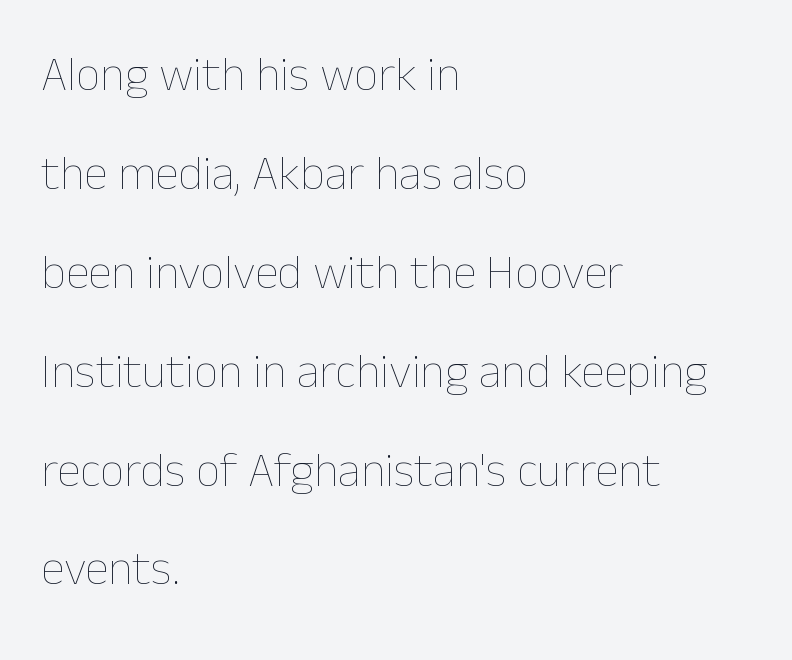
The image shows 48 px thin type, upright; set left-aligned, loose line spacing (2.06x), normal letter spacing, not underlined; low stroke contrast and a medium x-height.
